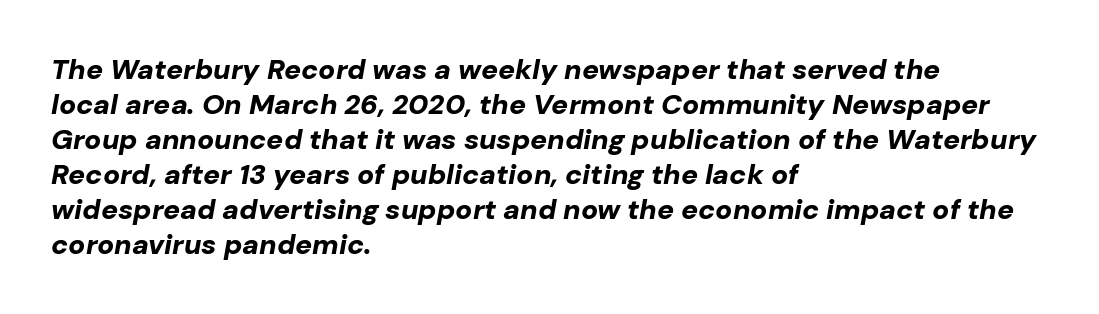
Proportional: the letters do not fall into vertical columns. The words here are not underlined. Notice how the passage keeps a crisp vertical edge on the left only. Students, this is bold: see how much ink each stroke carries. Characters are canted at an angle relative to the baseline's perpendicular. Students, note that the glyphs here touch the page at normal intervals.
